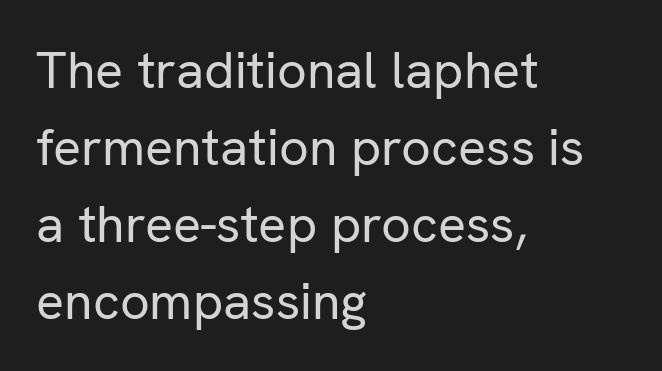
The image shows 52 px regular-weight sans-serif type, upright; set left-aligned, normal line spacing (1.48x), normal letter spacing, not underlined; low stroke contrast and a medium x-height.
